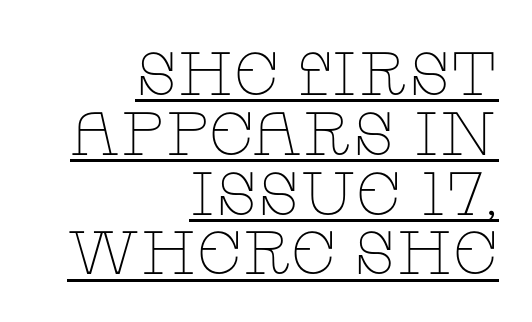
Italic: no, the glyphs are upright roman. Proportional: the letters do not fall into vertical columns. What's the leading like? Squeezed, with rows nearly overlapping. Does a line run under the words? Yes, clearly. This is not heavy type; no bold has been used.
